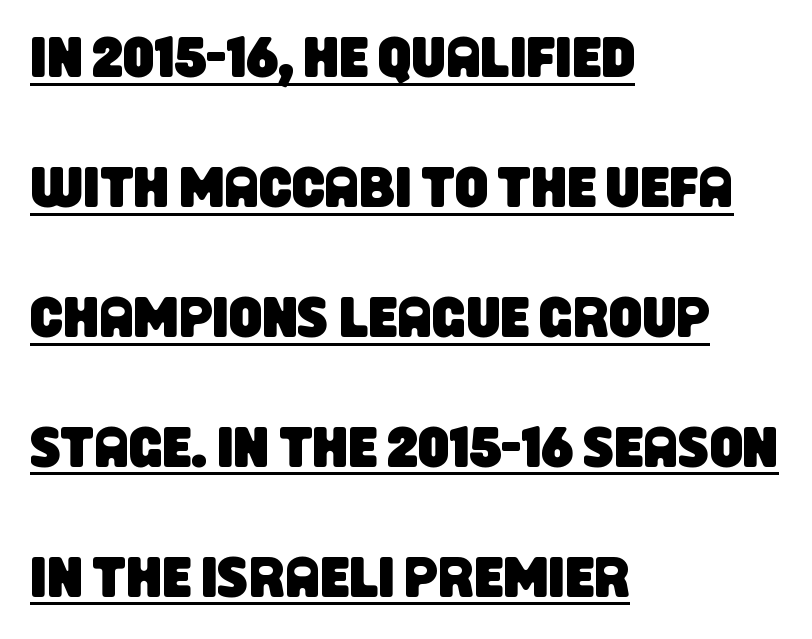
Reading down the column, the eye jumps a long way to each next line. A typesetter would call this zero additional tracking. Underlining? Definitely there. Caption: multi-line text, flush left, ragged right.
